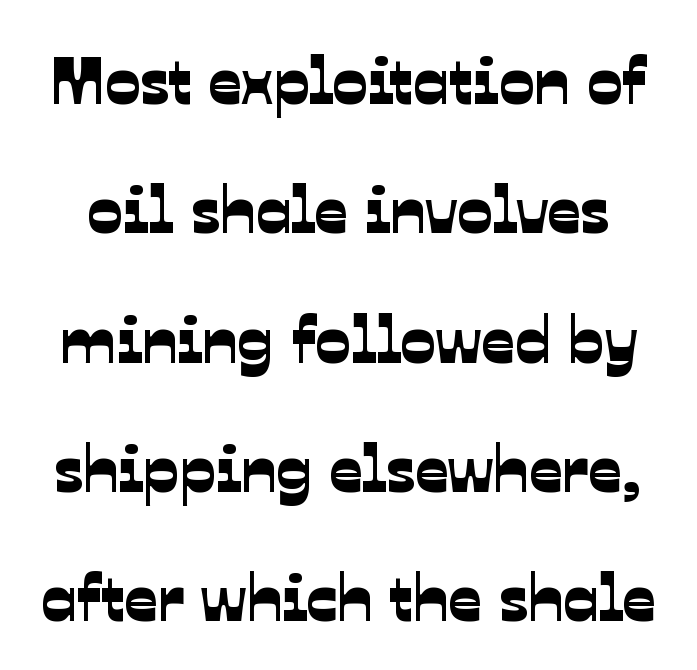
{"serif": "no", "width": "normal", "stroke_contrast": "low", "x_height": "medium", "monospaced": "no", "underline": "no", "line_spacing": "loose", "line_spacing_ratio": 1.96, "letter_spacing": "normal", "letter_spacing_em": 0.0, "glyph_px": 66}
